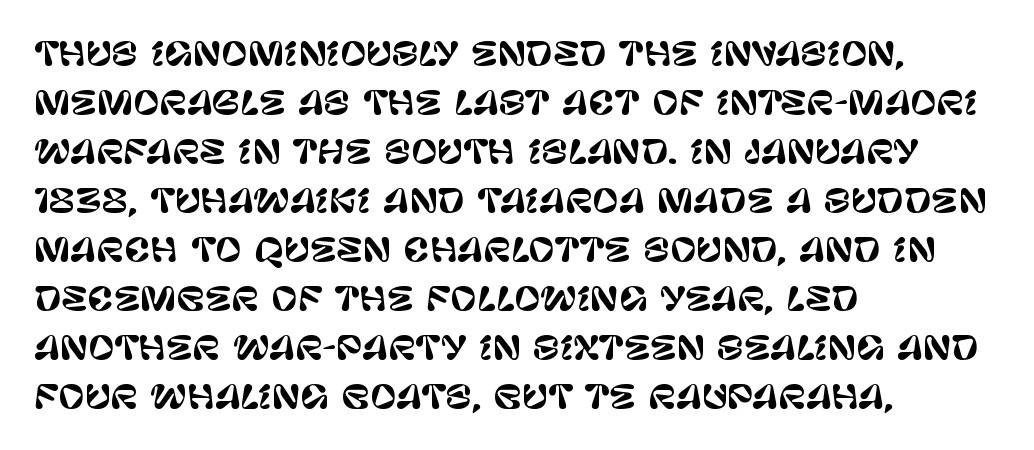
Q: Is the text italic (slanted)? A: Yes.
Q: Is the typeface a serif or a sans-serif typeface? A: Sans-serif.
Q: Is the text underlined? A: No.
Q: How is the paragraph aligned? A: Left-aligned.
Q: Is the spacing between letters normal or unusually wide? A: Normal.
Q: Is the spacing between lines tight, normal or loose? A: Normal.
Q: Width (condensed, normal, or wide)? A: Normal.
Q: Stroke contrast? A: Low.
Q: x-height? A: Large.
Q: Monospaced? A: No.
